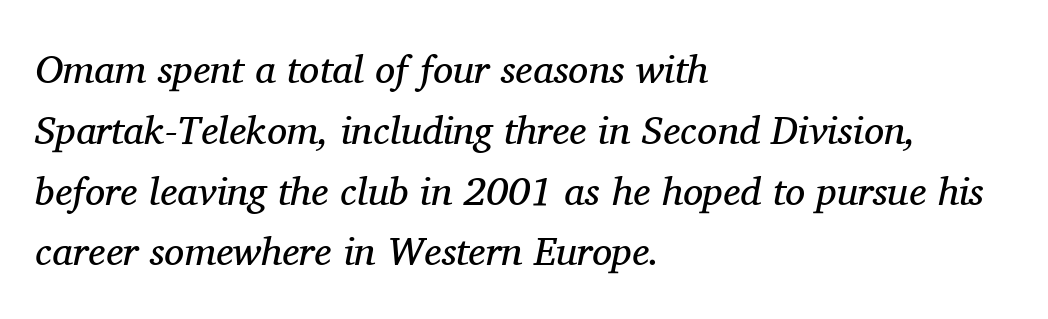
Q: Is the text bold? A: No.
Q: Is the text italic (slanted)? A: Yes, it leans right by about 11 degrees.
Q: Is the typeface a serif or a sans-serif typeface? A: Serif.
Q: Is the text underlined? A: No.
Q: How is the paragraph aligned? A: Left-aligned.
Q: Is the spacing between letters normal or unusually wide? A: Normal.
Q: Is the spacing between lines tight, normal or loose? A: Normal.
Q: Width (condensed, normal, or wide)? A: Normal.
Q: Stroke contrast? A: Medium.
Q: x-height? A: Medium.
Q: Monospaced? A: No.
